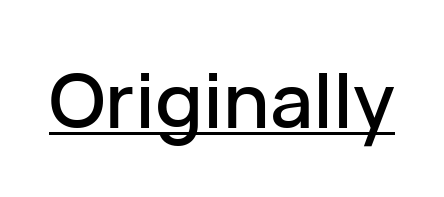
Q: Is the text italic (slanted)? A: No, it is upright.
Q: Is the typeface a serif or a sans-serif typeface? A: Sans-serif.
Q: Is the text underlined? A: Yes.
Q: Is the spacing between letters normal or unusually wide? A: Normal.
Q: Width (condensed, normal, or wide)? A: Normal.
Q: Stroke contrast? A: Low.
Q: x-height? A: Medium.
Q: Monospaced? A: No.
